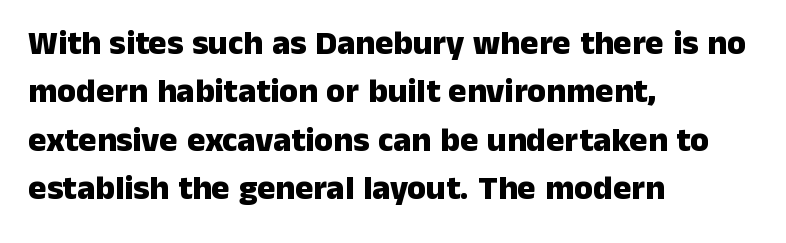
The image shows 34 px heavy sans-serif type, upright; set left-aligned, normal line spacing (1.42x), normal letter spacing, not underlined; low stroke contrast and a medium x-height.
